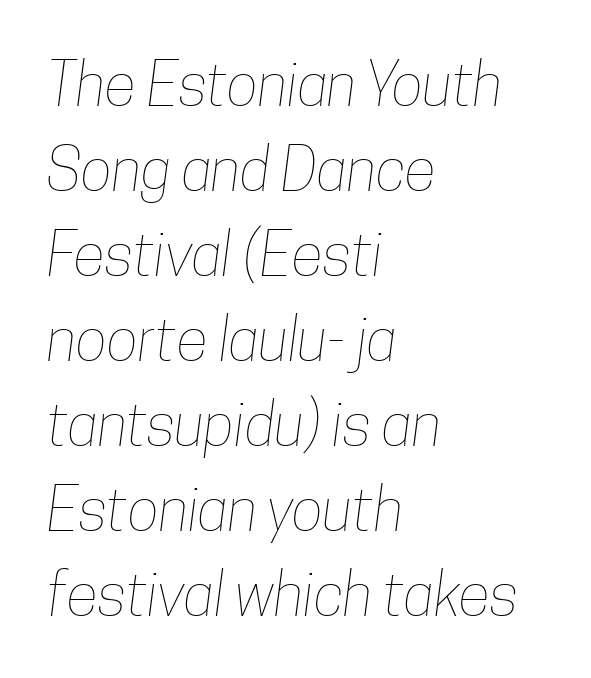
The characters are drawn with everyday or finer stroke widths. Is this a fixed-width face? No — the glyphs have proportional, varying widths. The rag falls on the right side of this text block. The lines sit at an ordinary, default distance from one another. Nobody touched the tracking dial on this one.
